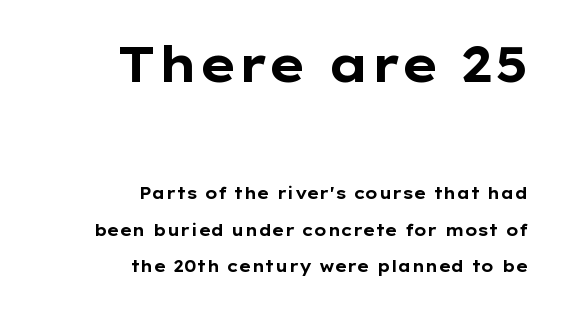
These lines carry a lot of weight — the face is fully bold. Do the letters lean? They stand straight. Each word holds together tightly as a unit, with standard inter-letter gaps. Is this a sans? Yes — the strokes have no serifs. Notice the wide empty band between every row — that's loose leading.
